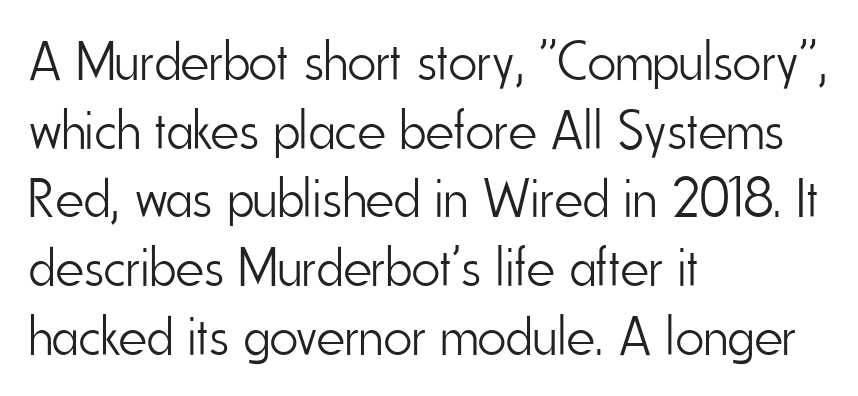
{"serif": "no", "italic": "no", "bold": "no", "weight": "light", "width": "condensed", "stroke_contrast": "low", "x_height": "small", "monospaced": "no", "underline": "no", "align": "left", "line_spacing": "normal", "line_spacing_ratio": 1.25, "letter_spacing": "normal", "letter_spacing_em": 0.0, "glyph_px": 55}
